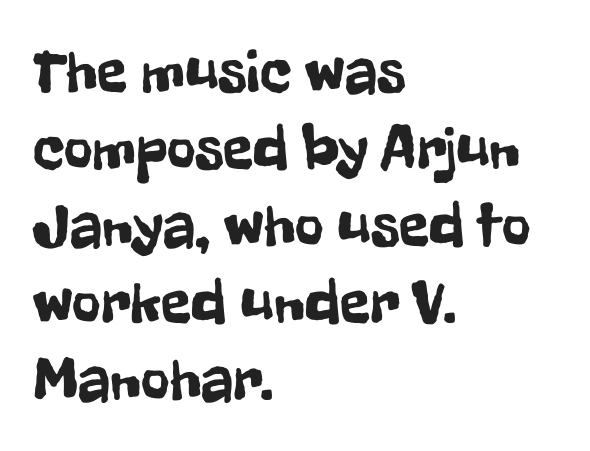
The foot of each line stays bare and open. Does the type have serifs? No, each stem ends abruptly. Compared with typical body copy, the letter spacing here is the same. A roman cut, with each character standing at attention.
